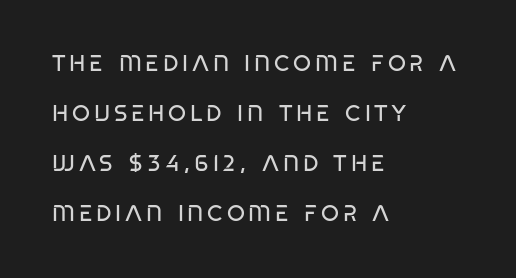
{"bold": "no", "underline": "no", "align": "left", "line_spacing": "loose", "line_spacing_ratio": 2.17, "glyph_px": 23}
